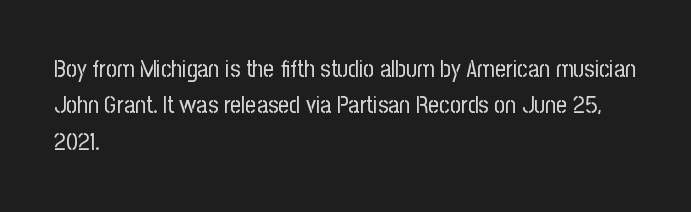
Q: Is the text bold? A: No.
Q: Is the text italic (slanted)? A: No, it is upright.
Q: Is the text underlined? A: No.
Q: How is the paragraph aligned? A: Left-aligned.
Q: Is the spacing between letters normal or unusually wide? A: Normal.
Q: Is the spacing between lines tight, normal or loose? A: Normal.
